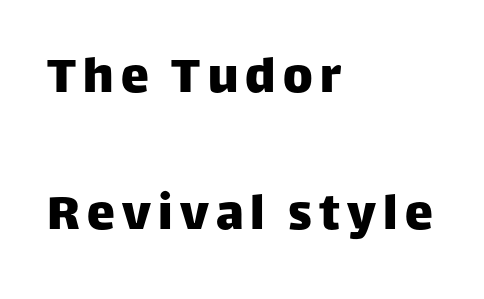
The image shows 56 px sans-serif type, upright; set left-aligned, loose line spacing (2.44x), not underlined; low stroke contrast and a large x-height.
